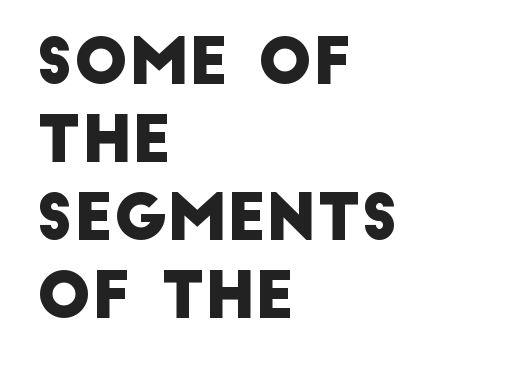
Words float on clear page, feet unadorned. A typesetter would call this proportional, since set widths differ per character. Alignment: flush left. This is sans-serif lettering, the kind often seen on screens and signage. In terms of letterspacing, this is plain default setting.
